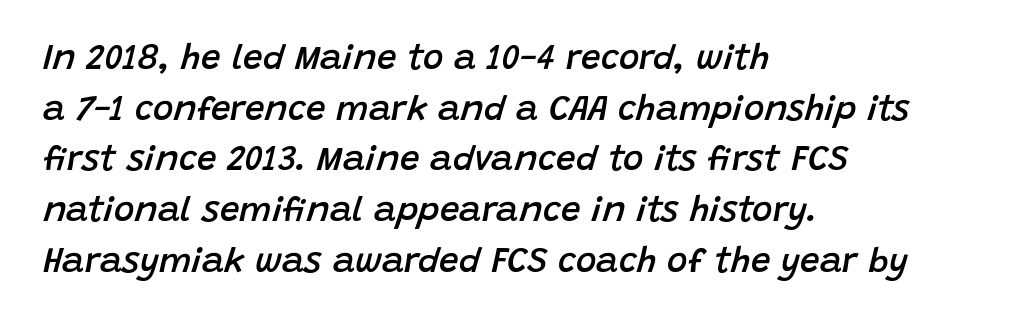
Q: Is the text bold? A: Semi-bold.
Q: Is the text italic (slanted)? A: Yes, it leans right by about 15 degrees.
Q: Is the text underlined? A: No.
Q: How is the paragraph aligned? A: Left-aligned.
Q: Is the spacing between letters normal or unusually wide? A: Normal.
Q: Is the spacing between lines tight, normal or loose? A: Normal.
Q: Width (condensed, normal, or wide)? A: Normal.
Q: Stroke contrast? A: Low.
Q: x-height? A: Large.
Q: Monospaced? A: No.
